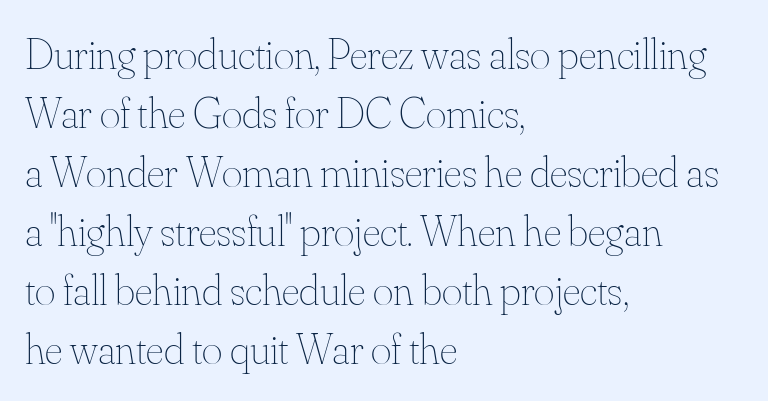
Q: Is the text bold? A: No.
Q: Is the text italic (slanted)? A: No, it is upright.
Q: Is the text underlined? A: No.
Q: How is the paragraph aligned? A: Left-aligned.
Q: Is the spacing between letters normal or unusually wide? A: Normal.
Q: Is the spacing between lines tight, normal or loose? A: Normal.
Q: Width (condensed, normal, or wide)? A: Normal.
Q: Stroke contrast? A: Medium.
Q: x-height? A: Small.
Q: Monospaced? A: No.
